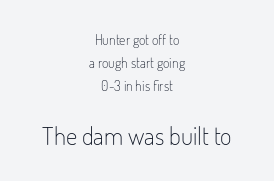
Q: Is the text bold? A: No.
Q: Is the text italic (slanted)? A: No, it is upright.
Q: Is the text underlined? A: No.
Q: How is the paragraph aligned? A: Centered.
Q: Is the spacing between letters normal or unusually wide? A: Normal.
Q: Is the spacing between lines tight, normal or loose? A: Normal.
Q: Which block of text is set in a larger size, the first (top) or the second (bottom)? A: The second (bottom) one.
